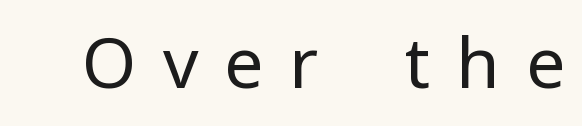
{"serif": "no", "italic": "no", "bold": "no", "weight": "regular", "width": "normal", "stroke_contrast": "low", "x_height": "medium", "monospaced": "no", "underline": "no", "letter_spacing": "wide", "letter_spacing_em": 0.37, "glyph_px": 70}
